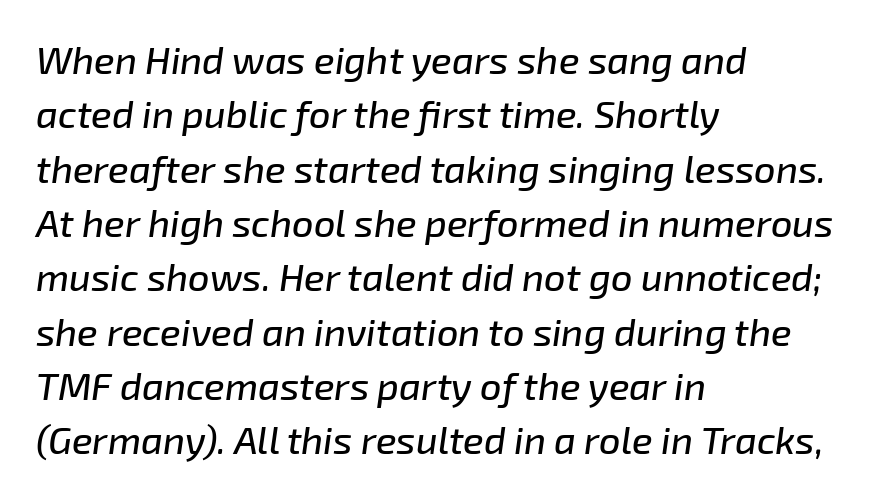
{"italic": "yes", "lean": "right", "slant_degrees": 8, "width": "normal", "stroke_contrast": "low", "x_height": "medium", "monospaced": "no", "underline": "no", "align": "left", "line_spacing": "normal", "line_spacing_ratio": 1.43, "letter_spacing": "normal", "letter_spacing_em": 0.0, "glyph_px": 38}
